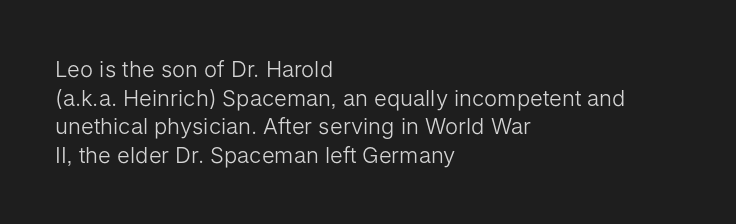
Q: Is the text bold? A: No.
Q: Is the text italic (slanted)? A: No, it is upright.
Q: Is the text underlined? A: No.
Q: How is the paragraph aligned? A: Left-aligned.
Q: Is the spacing between letters normal or unusually wide? A: Normal.
Q: Is the spacing between lines tight, normal or loose? A: Normal.
